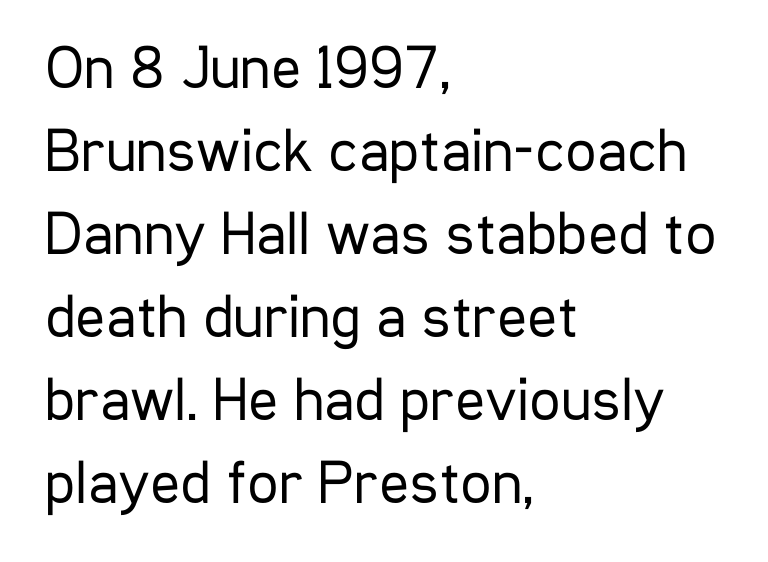
The image shows 62 px regular-weight, condensed sans-serif type, upright; set left-aligned, normal line spacing (1.34x), normal letter spacing, not underlined; low stroke contrast and a medium x-height.
